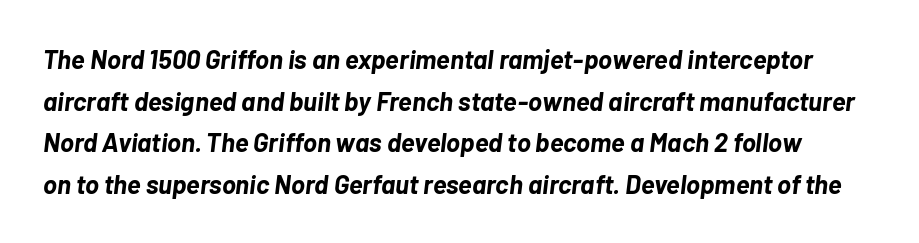
{"italic": "yes", "lean": "right", "slant_degrees": 7, "bold": "yes", "underline": "no", "line_spacing": "normal", "line_spacing_ratio": 1.6, "letter_spacing": "normal", "letter_spacing_em": 0.0, "glyph_px": 26}
